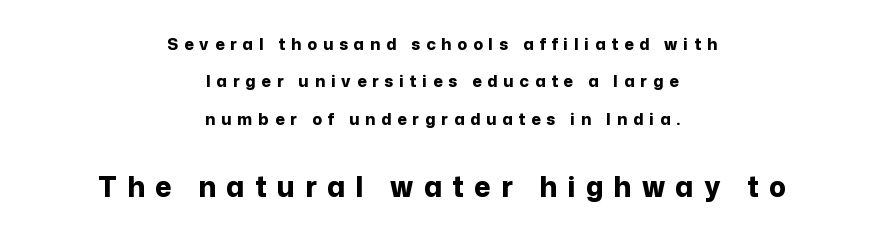
The image shows 28 px bold sans-serif type, upright; set centered, loose line spacing (2.33x), unusually wide letter spacing (+0.37 em), not underlined; the second (bottom) block is 1.75x larger; low stroke contrast and a medium x-height.
